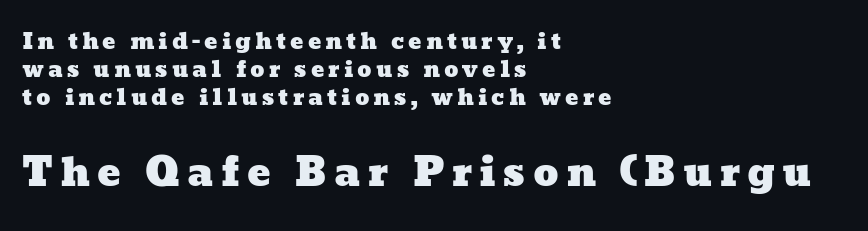
Q: Is the text underlined? A: No.
Q: How is the paragraph aligned? A: Left-aligned.
Q: Is the spacing between lines tight, normal or loose? A: Normal.
Q: Which block of text is set in a larger size, the first (top) or the second (bottom)? A: The second (bottom) one.
Q: Width (condensed, normal, or wide)? A: Wide.
Q: Stroke contrast? A: Low.
Q: x-height? A: Medium.
Q: Monospaced? A: No.
